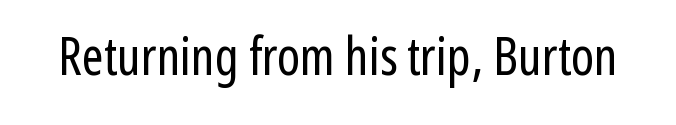
The face used here is a sans, in the tradition of grotesques and geometrics. No italicization has been applied; the sample stays upright. Spacing verdict: proportional, widths tailored to each character. Descenders are the only things crossing below the line. Short note: letters normally spaced.
